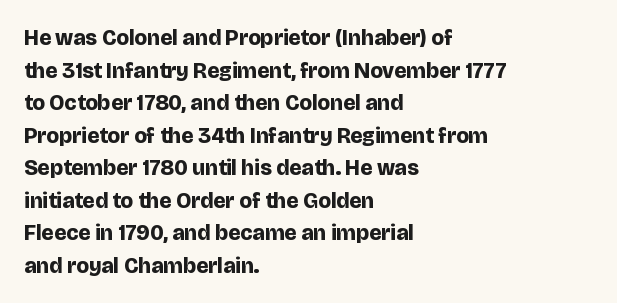
{"italic": "no", "bold": "yes", "underline": "no", "align": "left", "line_spacing": "normal", "line_spacing_ratio": 1.48, "letter_spacing": "normal", "letter_spacing_em": 0.0, "glyph_px": 22}
